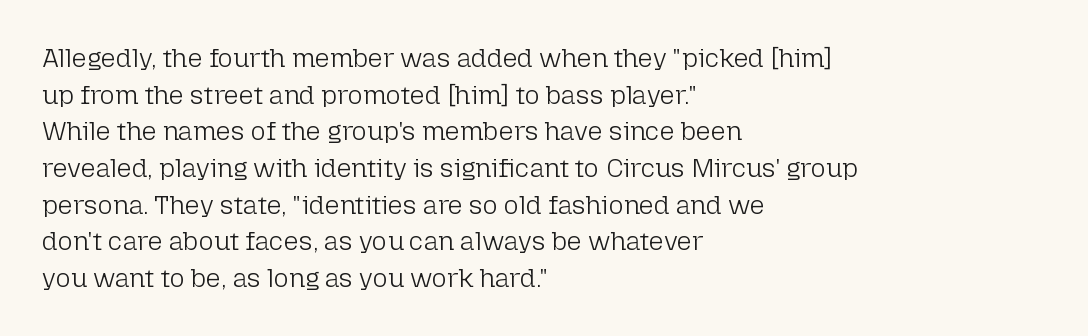
The image shows 26 px text type, upright; set left-aligned, normal line spacing (1.41x), normal letter spacing, not underlined.
